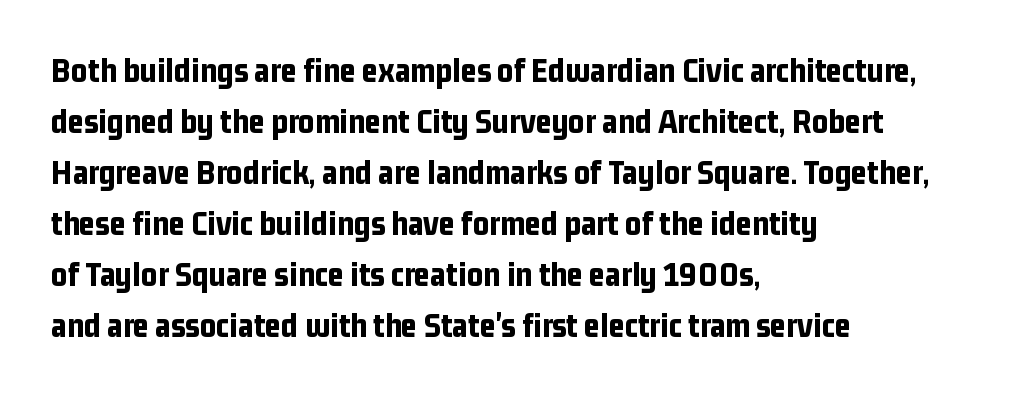
The image shows 35 px bold, condensed sans-serif type, upright; set left-aligned, normal line spacing (1.46x), normal letter spacing, not underlined; low stroke contrast and a medium x-height.
